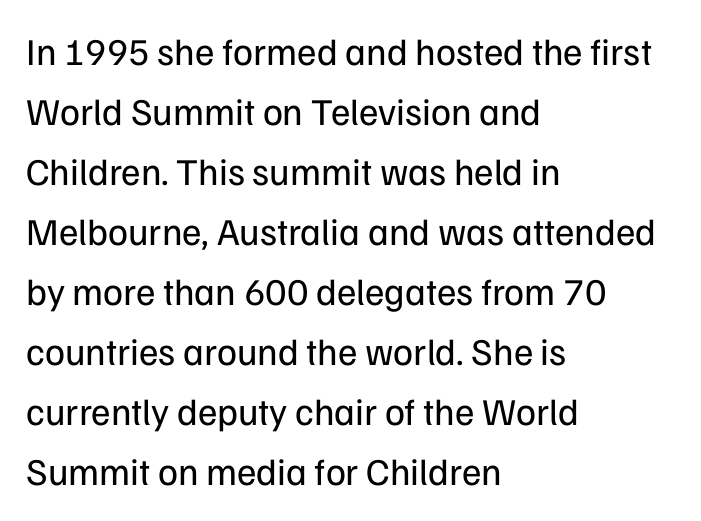
Q: Is the text bold? A: No.
Q: Is the text italic (slanted)? A: No, it is upright.
Q: Is the typeface a serif or a sans-serif typeface? A: Sans-serif.
Q: Is the text underlined? A: No.
Q: How is the paragraph aligned? A: Left-aligned.
Q: Is the spacing between letters normal or unusually wide? A: Normal.
Q: Is the spacing between lines tight, normal or loose? A: Normal.
Q: Width (condensed, normal, or wide)? A: Normal.
Q: Stroke contrast? A: Low.
Q: x-height? A: Medium.
Q: Monospaced? A: No.
